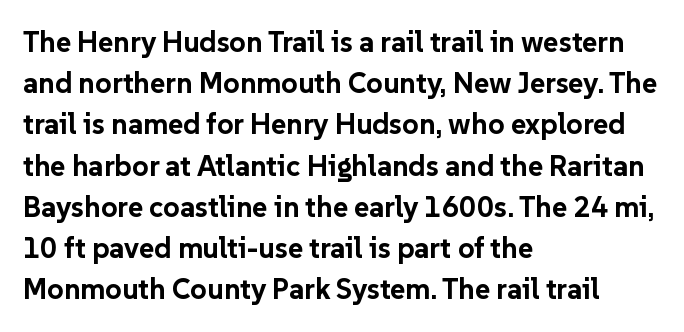
Q: Is the text bold? A: Yes.
Q: Is the text italic (slanted)? A: No, it is upright.
Q: Is the typeface a serif or a sans-serif typeface? A: Sans-serif.
Q: Is the text underlined? A: No.
Q: How is the paragraph aligned? A: Left-aligned.
Q: Is the spacing between letters normal or unusually wide? A: Normal.
Q: Is the spacing between lines tight, normal or loose? A: Normal.
Q: Width (condensed, normal, or wide)? A: Normal.
Q: Stroke contrast? A: Low.
Q: x-height? A: Medium.
Q: Monospaced? A: No.
